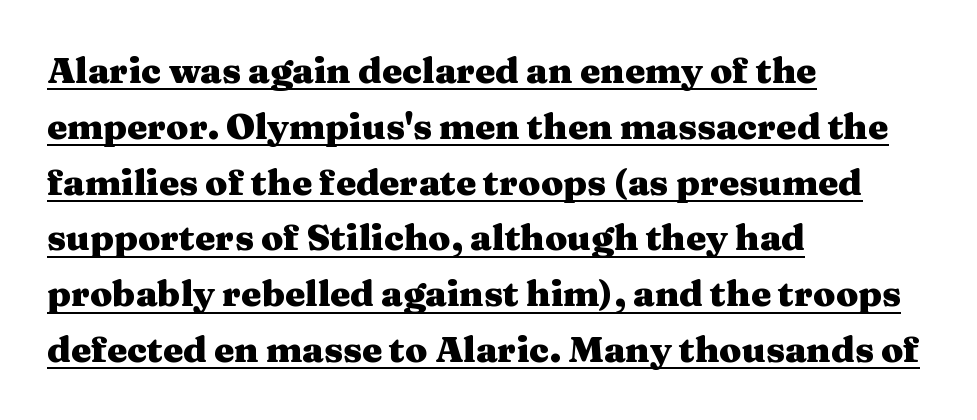
Q: Is the text bold? A: Yes.
Q: Is the text italic (slanted)? A: No, it is upright.
Q: Is the typeface a serif or a sans-serif typeface? A: Serif.
Q: Is the text underlined? A: Yes.
Q: How is the paragraph aligned? A: Left-aligned.
Q: Is the spacing between letters normal or unusually wide? A: Normal.
Q: Is the spacing between lines tight, normal or loose? A: Normal.
Q: Width (condensed, normal, or wide)? A: Wide.
Q: Stroke contrast? A: Medium.
Q: x-height? A: Medium.
Q: Monospaced? A: No.
